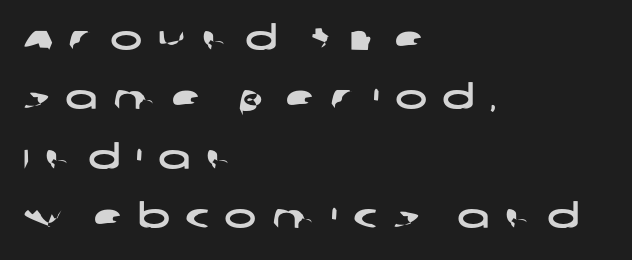
Look at the tracking — it's clearly loosened, letters drifting apart. The baseline area is clear. Letterform terminals end flat and unadorned throughout the passage. A student would call this left alignment; a typographer would say flush left, rag right. You could not count columns in this text — the font is proportionally spaced.
